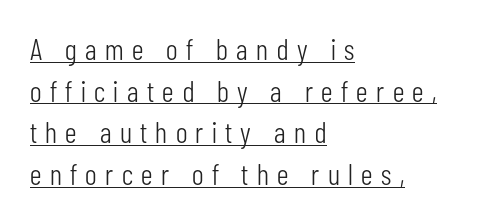
Q: Is the text bold? A: No.
Q: Is the text italic (slanted)? A: No, it is upright.
Q: Is the typeface a serif or a sans-serif typeface? A: Sans-serif.
Q: Is the text underlined? A: Yes.
Q: How is the paragraph aligned? A: Left-aligned.
Q: Is the spacing between letters normal or unusually wide? A: Unusually wide.
Q: Is the spacing between lines tight, normal or loose? A: Normal.
Q: Width (condensed, normal, or wide)? A: Condensed.
Q: Stroke contrast? A: Low.
Q: x-height? A: Medium.
Q: Monospaced? A: No.
